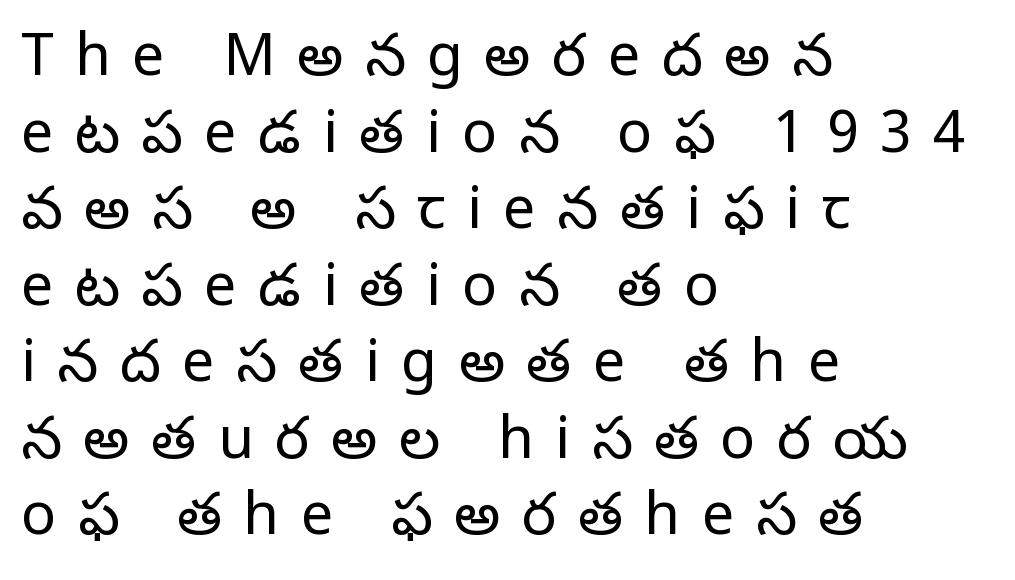
The area under the type is left untouched. This sample uses an upright cut, with every glyph sitting square on the baseline. How are the letters spaced? Widely, with obvious added tracking. The compositor pushed each line to the left boundary. The face used here is proportionally spaced, like ordinary book or web type. This block has exactly the height ordinary leading produces.
